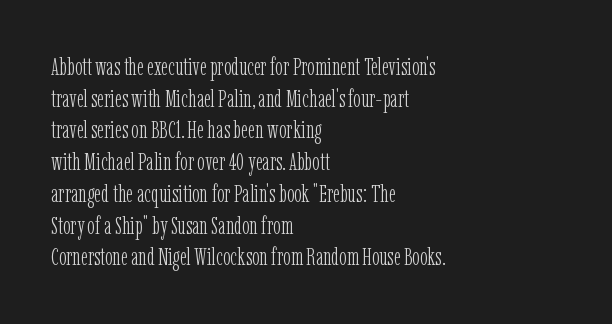
Q: Is the text bold? A: No.
Q: Is the text italic (slanted)? A: No, it is upright.
Q: Is the text underlined? A: No.
Q: How is the paragraph aligned? A: Left-aligned.
Q: Is the spacing between letters normal or unusually wide? A: Normal.
Q: Is the spacing between lines tight, normal or loose? A: Normal.
